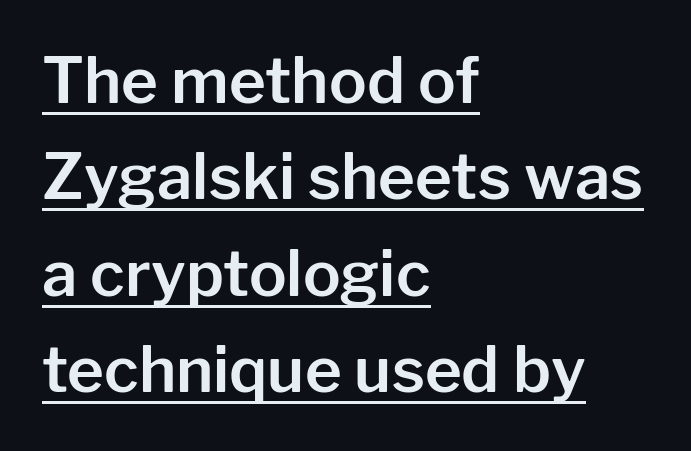
The image shows 63 px sans-serif type, upright; set left-aligned, normal line spacing (1.53x), normal letter spacing, underlined; low stroke contrast and a medium x-height.
